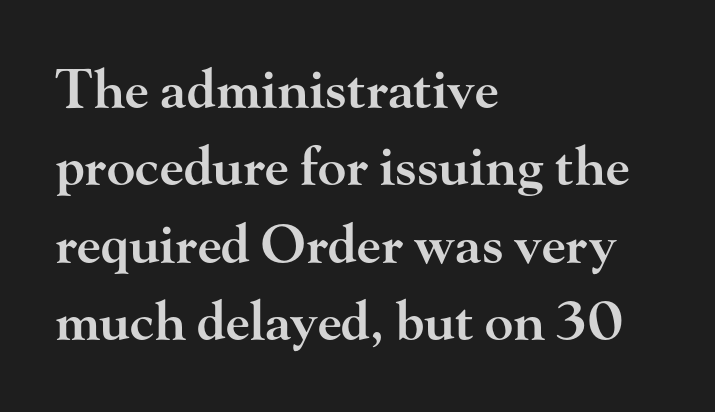
The image shows 53 px semibold, wide serif type, upright; set left-aligned, normal line spacing (1.46x), normal letter spacing, not underlined; high stroke contrast and a small x-height.
